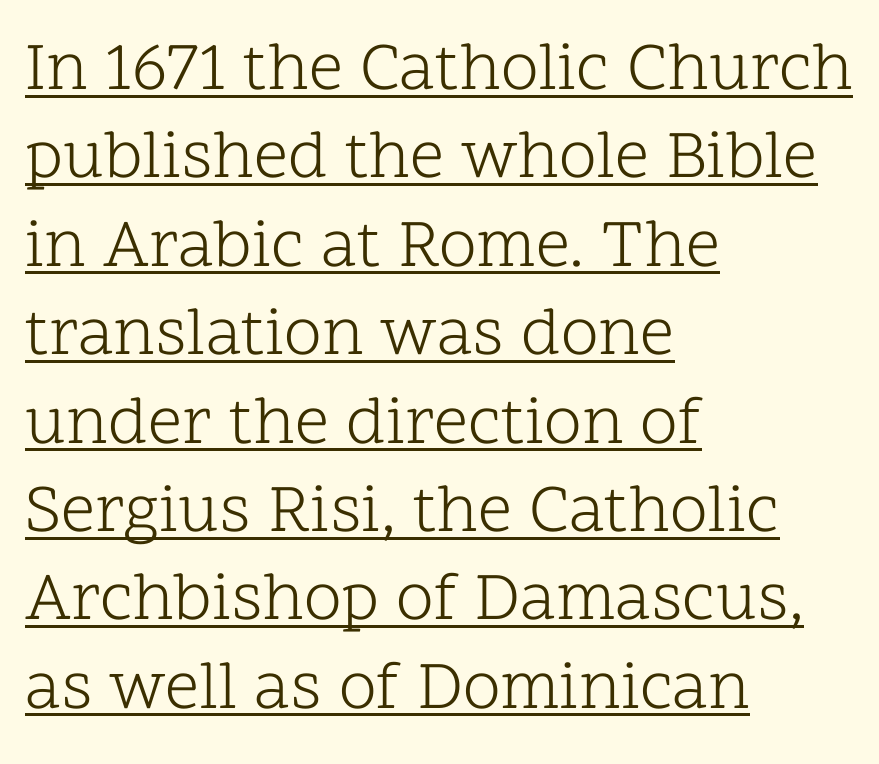
Letter spacing: default. A typesetter would label this face a serif. Baseline-to-baseline distance is the conventional proportion of letter height. The typesetter has applied underlining to the passage shown.
